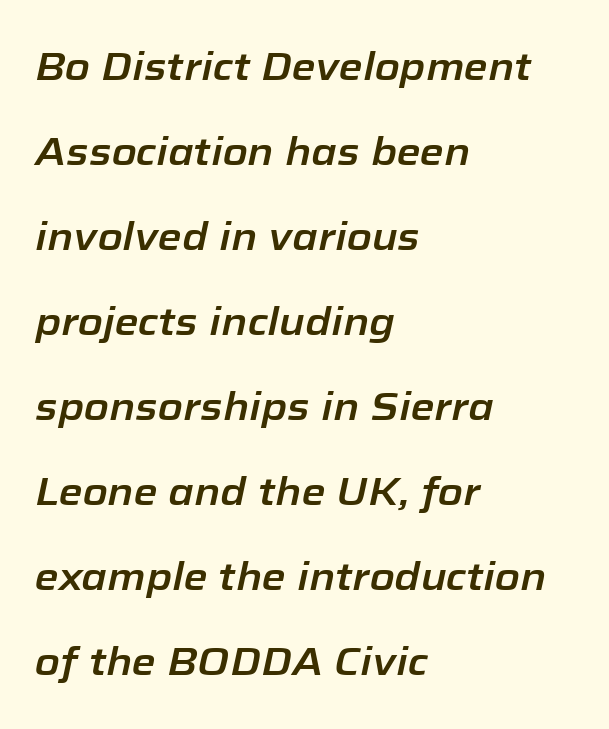
Quick note: italic. Letters rest on an invisible, unmarked baseline. Reading down the column, the eye jumps a long way to each next line. A typesetter would call this proportional, since set widths differ per character. The passage shown has conventional tracking throughout. Horizontal alignment here is leftward, the default for most running prose.
